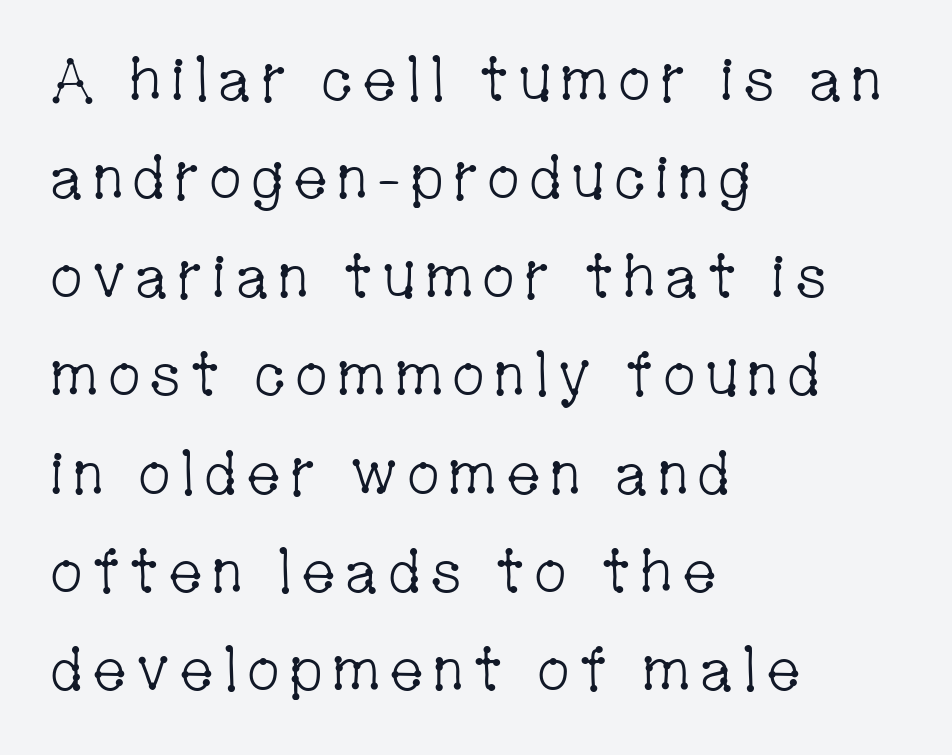
The image shows 60 px light, condensed serif type, upright; set left-aligned, normal line spacing (1.64x), not underlined; low stroke contrast and a medium x-height.
